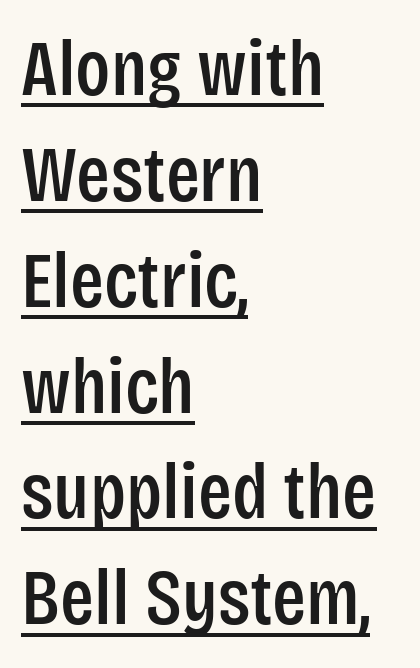
Is the block centered? No — it sits flush against the left margin. Vertically, the passage feels balanced, rows spaced as you'd expect. This is underlined copy, the kind a proofreader might mark for attention. The rendering uses natural spacing where letterforms have individual widths.
